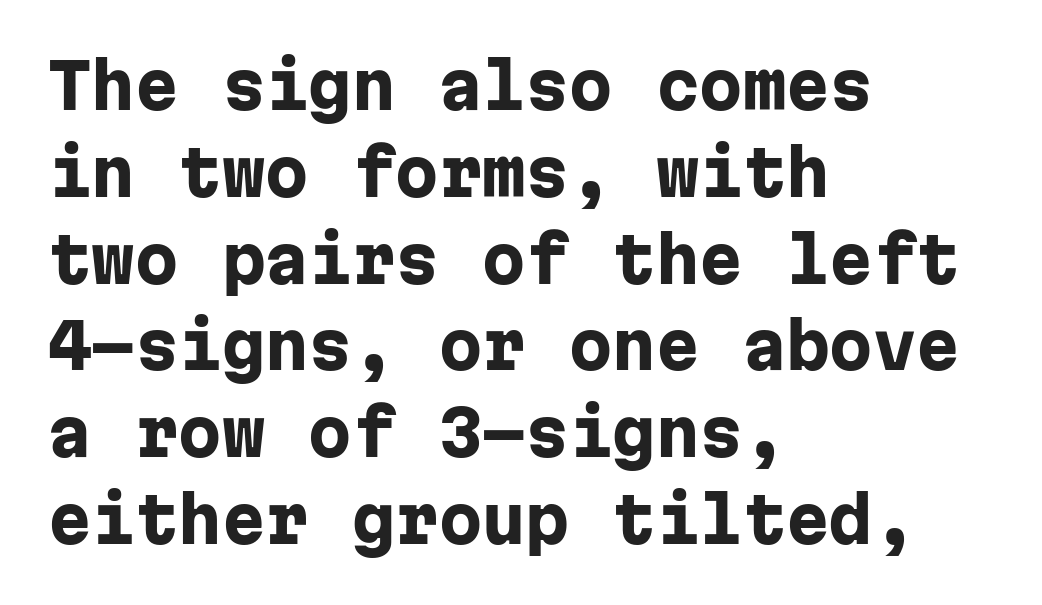
Q: Is the text bold? A: Yes.
Q: Is the text italic (slanted)? A: No, it is upright.
Q: Is the typeface a serif or a sans-serif typeface? A: Sans-serif.
Q: Is the text underlined? A: No.
Q: How is the paragraph aligned? A: Left-aligned.
Q: Is the spacing between letters normal or unusually wide? A: Normal.
Q: Is the spacing between lines tight, normal or loose? A: Normal.
Q: Width (condensed, normal, or wide)? A: Normal.
Q: Stroke contrast? A: Low.
Q: x-height? A: Medium.
Q: Monospaced? A: Yes.
